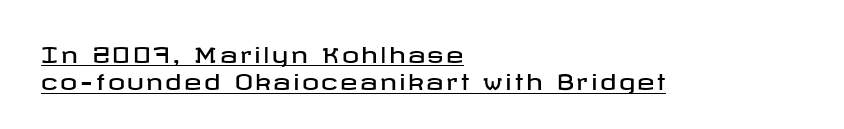
{"italic": "no", "underline": "yes", "align": "left", "line_spacing": "normal", "line_spacing_ratio": 1.3, "glyph_px": 21}
